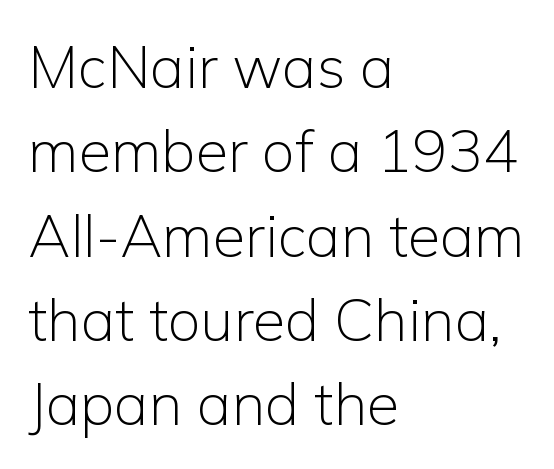
Q: Is the text bold? A: No.
Q: Is the text italic (slanted)? A: No, it is upright.
Q: Is the typeface a serif or a sans-serif typeface? A: Sans-serif.
Q: Is the text underlined? A: No.
Q: How is the paragraph aligned? A: Left-aligned.
Q: Is the spacing between letters normal or unusually wide? A: Normal.
Q: Is the spacing between lines tight, normal or loose? A: Normal.
Q: Width (condensed, normal, or wide)? A: Normal.
Q: Stroke contrast? A: Low.
Q: x-height? A: Medium.
Q: Monospaced? A: No.
